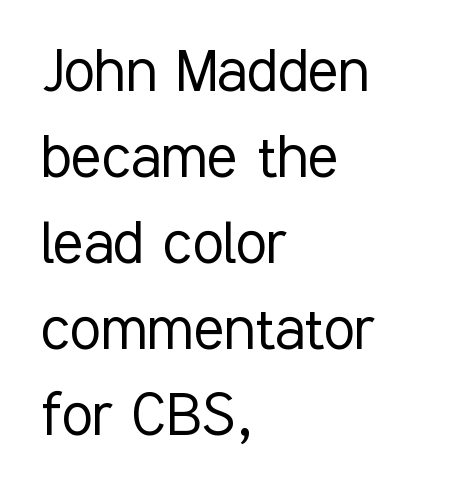
The image shows 71 px light, condensed sans-serif type, upright; set left-aligned, line spacing 1.21x, normal letter spacing, not underlined; low stroke contrast and a medium x-height.
